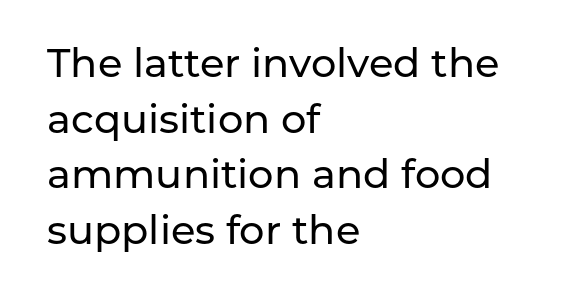
You could not count columns in this text — the font is proportionally spaced. Do the letters lean? They stand straight. Reading down the column, the eye jumps a familiar distance to each next line. Just letters on the line, the space beneath them empty.
